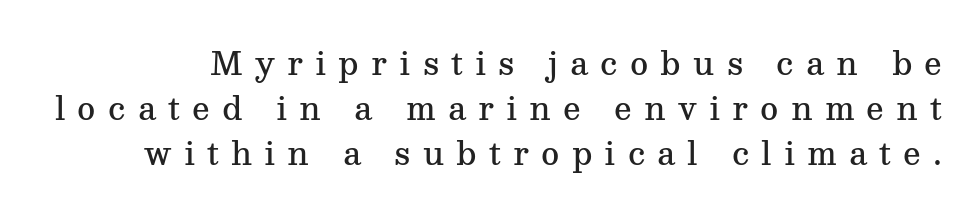
The image shows 31 px semibold serif type, upright; set normal line spacing (1.45x), unusually wide letter spacing (+0.39 em), not underlined; medium stroke contrast and a medium x-height.
